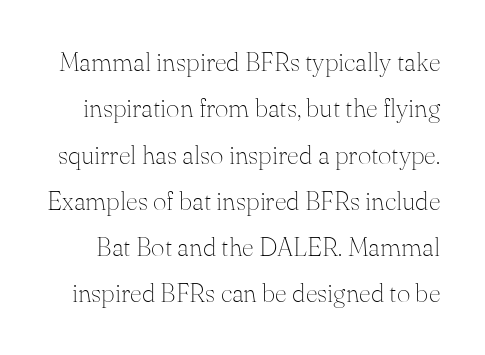
Nope, not italic — everything's standing straight. The font sits on the lighter half of the weight spectrum, regular included. There is no visible air inserted between adjacent glyphs. Quick note: underline off.
